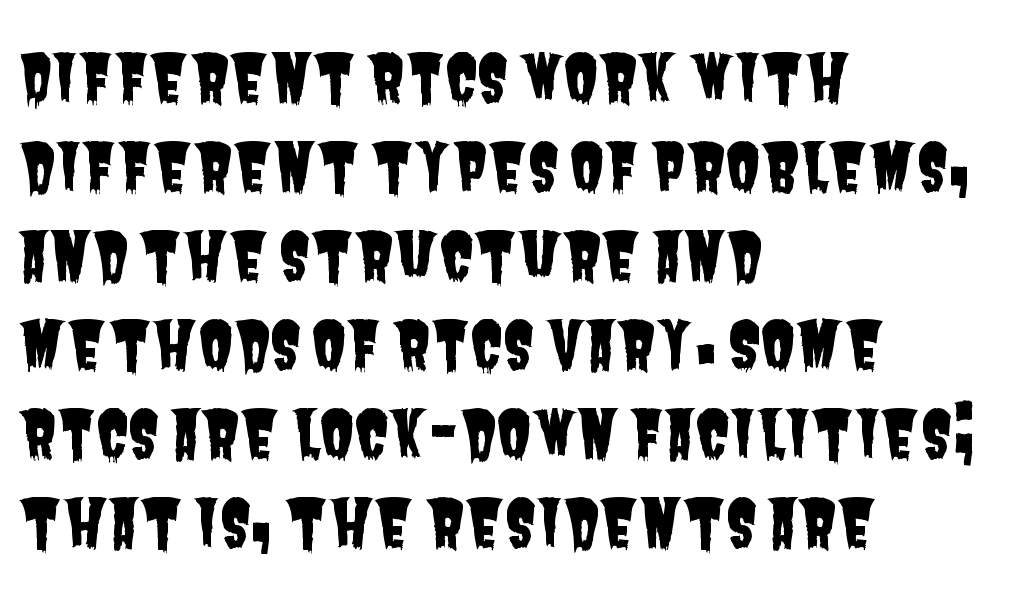
The image shows 64 px condensed sans-serif type; set left-aligned, normal line spacing (1.39x), normal letter spacing, not underlined; low stroke contrast and a large x-height.
